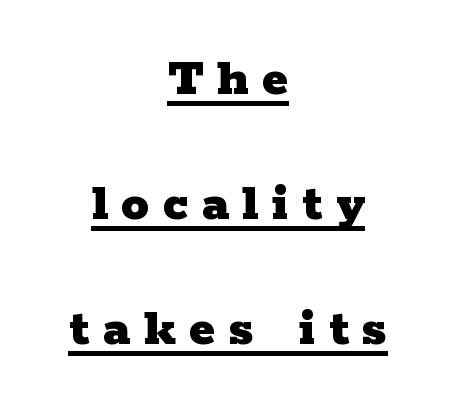
The rag falls on both sides of this text block equally. Does the type have serifs? Yes, each stem ends in a small foot. Between one letter and the next there's a generous, obvious gap. Students, observe: this is what heavily led, spacious text looks like.
